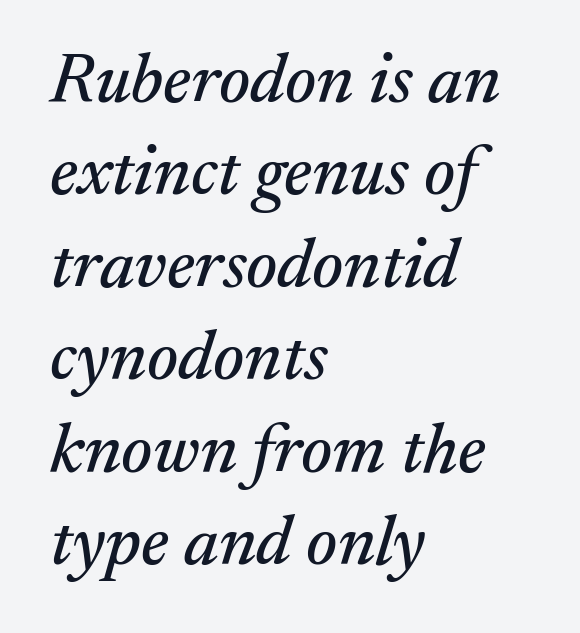
The image shows 70 px serif type, italic (leaning right); set left-aligned, normal line spacing (1.32x), normal letter spacing, not underlined; medium stroke contrast and a medium x-height.
